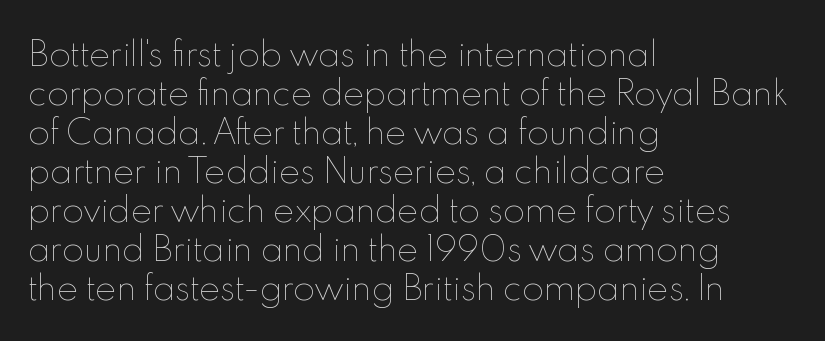
The image shows 32 px thin type, upright; set left-aligned, line spacing 1.22x, normal letter spacing, not underlined; a small x-height.
